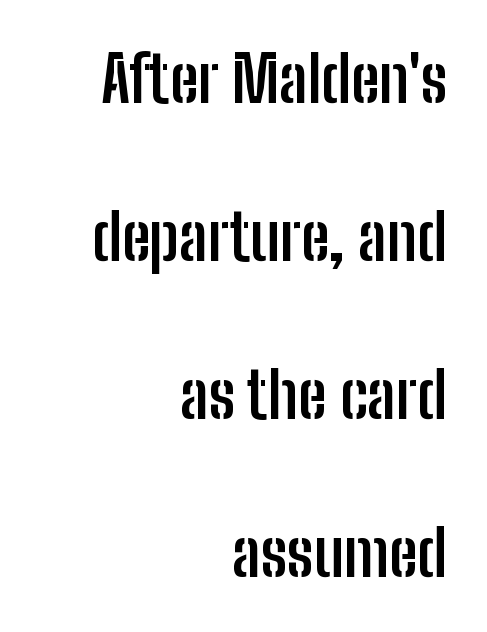
Look at the stroke-to-counter ratio: heavy, a bold. Italic: no, the glyphs are upright roman. In terms of letterspacing, this is plain default setting. This sample has the flowing, uneven cadence of proportional lettering. The font family rendered here belongs to the sans-serif group.
